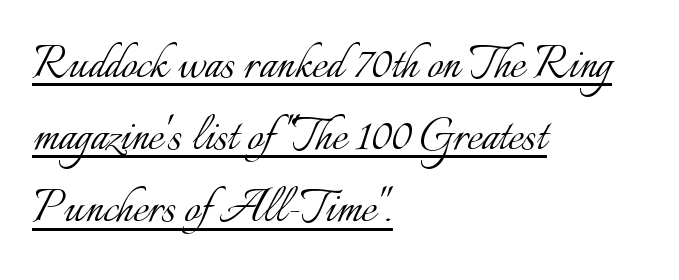
Q: Is the text bold? A: No.
Q: Is the text italic (slanted)? A: Yes.
Q: Is the text underlined? A: Yes.
Q: How is the paragraph aligned? A: Left-aligned.
Q: Is the spacing between letters normal or unusually wide? A: Normal.
Q: Is the spacing between lines tight, normal or loose? A: Normal.
Q: Width (condensed, normal, or wide)? A: Normal.
Q: Stroke contrast? A: Low.
Q: x-height? A: Small.
Q: Monospaced? A: No.
